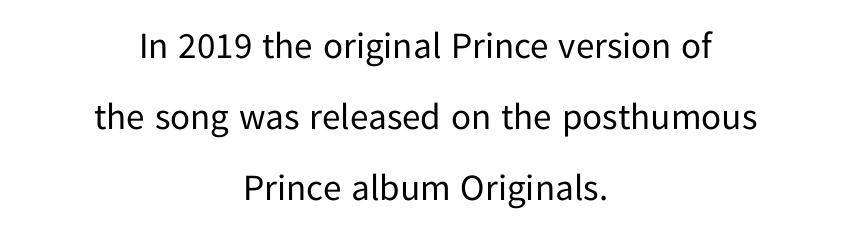
Lines of text with bare space underneath. This sample trades compactness for vertical openness between lines. On a weight scale, this lands at 450 or below. Vertical strokes here are truly vertical.
